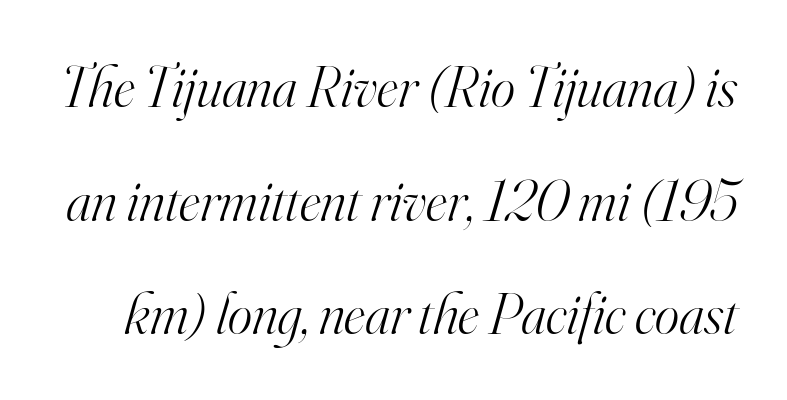
Would a proofreader flag this as italicized? Yes. Characters follow at the spacing the type designer built in. Is this a heavy cut? Hardly; it is regular or lighter. How would I describe the line gaps? Wide and relaxed.
